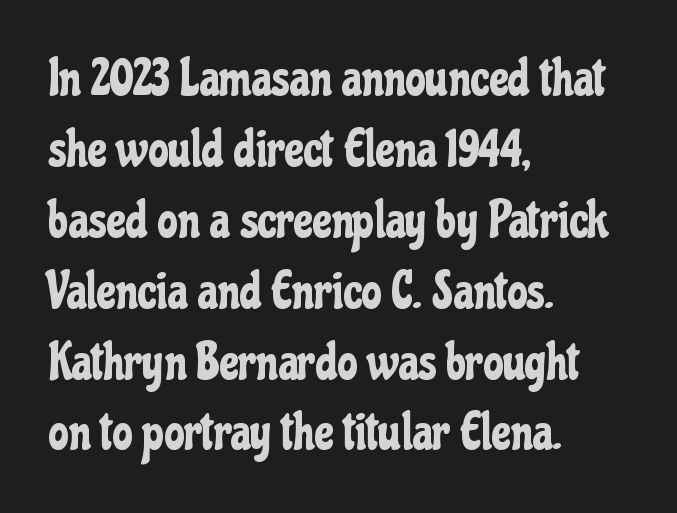
Q: Is the text italic (slanted)? A: No, it is upright.
Q: Is the typeface a serif or a sans-serif typeface? A: Sans-serif.
Q: Is the text underlined? A: No.
Q: How is the paragraph aligned? A: Left-aligned.
Q: Is the spacing between letters normal or unusually wide? A: Normal.
Q: Is the spacing between lines tight, normal or loose? A: Normal.
Q: Width (condensed, normal, or wide)? A: Condensed.
Q: Stroke contrast? A: Low.
Q: x-height? A: Medium.
Q: Monospaced? A: No.
